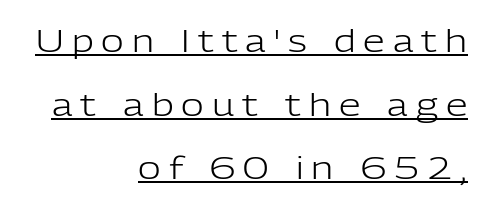
The image shows 31 px light sans-serif type, upright; set right-aligned, loose line spacing (2.05x), unusually wide letter spacing (+0.26 em), underlined; low stroke contrast and a medium x-height.
